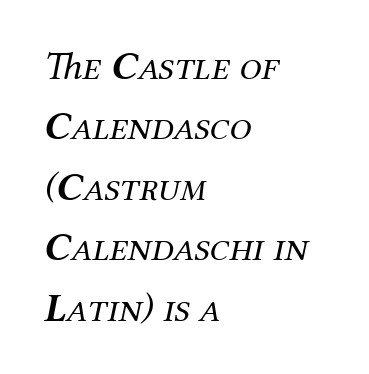
Leftover space on each line is placed entirely after the last word. Rendered with sloped, italic letterforms. Check where the strokes stop: tiny serifs finish them off. Summary of weight: not heavy and not bold.
